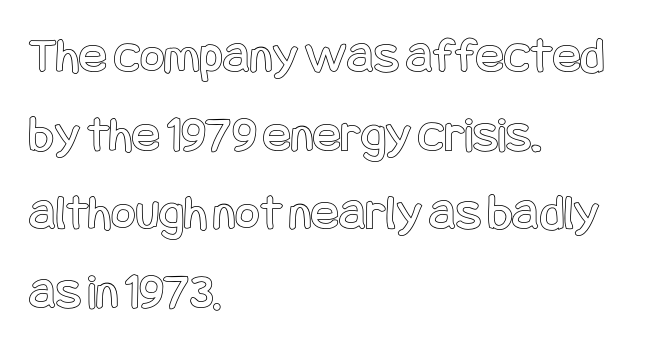
Letters rest on an invisible, unmarked baseline. When letters stand straight like this, we call the style roman or upright. Line starts are locked; line ends wander. The line texture is even and compact thanks to regular tracking. The block of text has a typical density, with ordinary space between rows.
